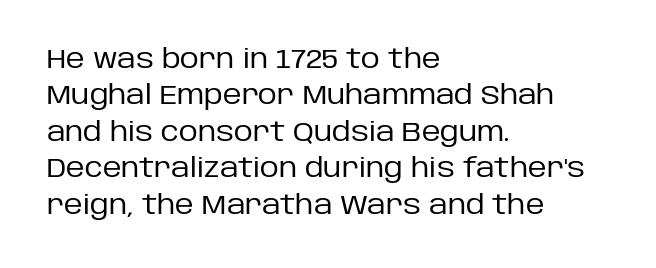
{"italic": "no", "bold": "no", "underline": "no", "align": "left", "line_spacing": "normal", "line_spacing_ratio": 1.4, "letter_spacing": "normal", "letter_spacing_em": 0.0, "glyph_px": 26}
